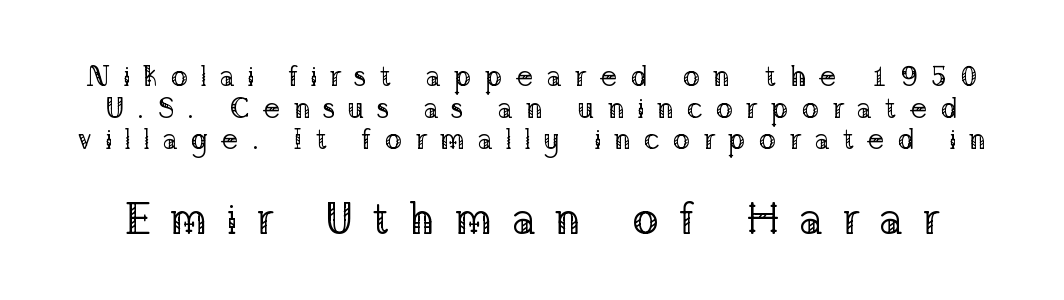
Q: Is the text bold? A: No.
Q: Is the text italic (slanted)? A: No, it is upright.
Q: Is the typeface a serif or a sans-serif typeface? A: Serif.
Q: Is the text underlined? A: No.
Q: Is the spacing between letters normal or unusually wide? A: Unusually wide.
Q: Is the spacing between lines tight, normal or loose? A: Tight.
Q: Which block of text is set in a larger size, the first (top) or the second (bottom)? A: The second (bottom) one.
Q: Width (condensed, normal, or wide)? A: Normal.
Q: Stroke contrast? A: Low.
Q: x-height? A: Medium.
Q: Monospaced? A: No.
